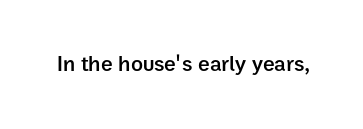
The image shows 22 px text type, upright; set normal letter spacing, not underlined.
